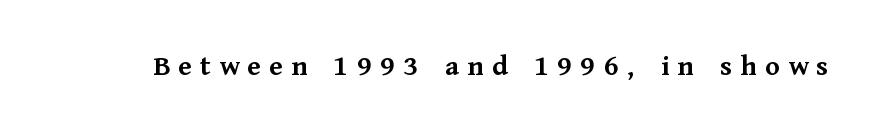
Emphasis by weight is at full strength: bold. Regarding serifs, this sample has them. The zone under the glyphs is completely vacant. The axis of the letterforms is exactly vertical. The type is letterspaced generously, with wide tracking. The face used here is proportionally spaced, like ordinary book or web type.
